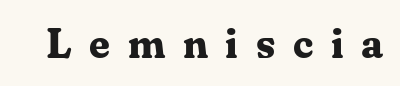
The image shows 41 px bold serif type, upright; set unusually wide letter spacing (+0.43 em), not underlined; medium stroke contrast and a medium x-height.
